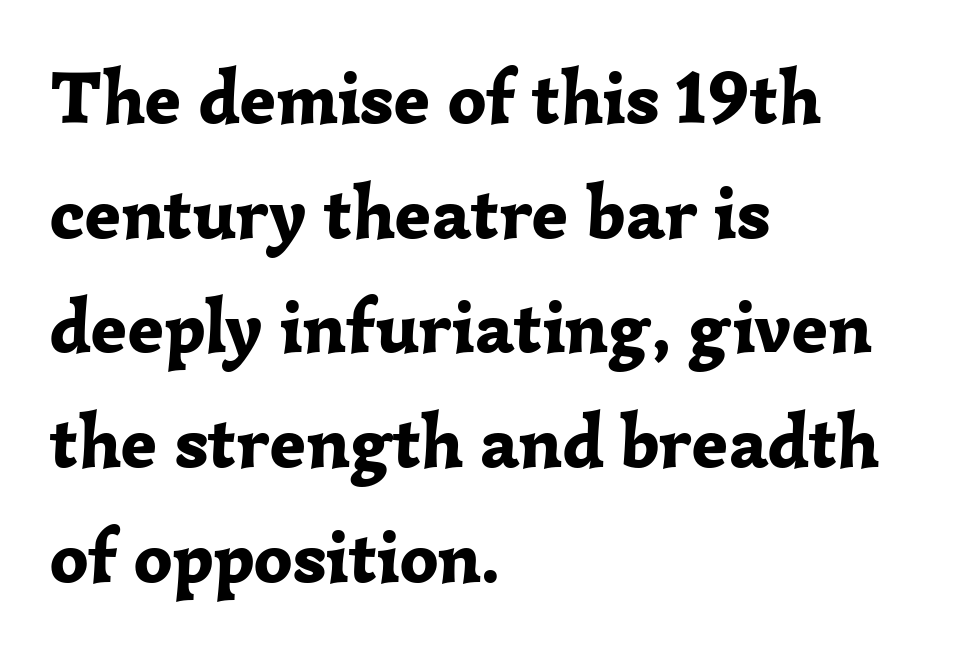
The image shows 75 px bold serif type, upright; set left-aligned, normal line spacing (1.53x), normal letter spacing, not underlined; low stroke contrast and a medium x-height.
